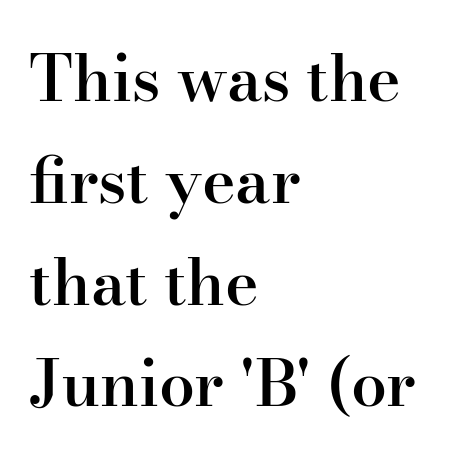
The image shows 64 px semibold serif type, upright; set left-aligned, normal line spacing (1.59x), normal letter spacing, not underlined; high stroke contrast and a small x-height.
